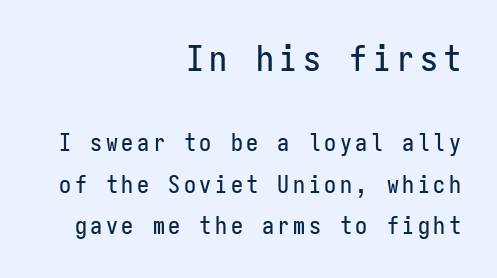
{"serif": "no", "italic": "no", "width": "condensed", "stroke_contrast": "low", "x_height": "medium", "monospaced": "yes", "underline": "no", "align": "right", "line_spacing_ratio": 1.73, "larger_block": "first", "size_ratio": 1.5, "glyph_px": 36}
